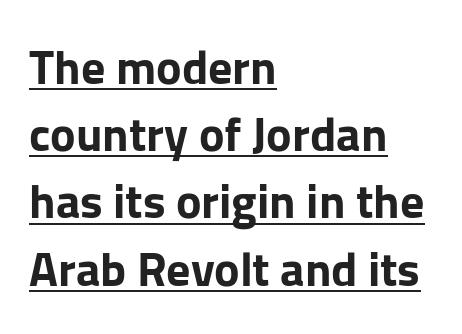
{"serif": "no", "italic": "no", "bold": "yes", "weight": "bold", "width": "normal", "stroke_contrast": "low", "x_height": "medium", "monospaced": "no", "underline": "yes", "align": "left", "line_spacing": "normal", "line_spacing_ratio": 1.4, "letter_spacing": "normal", "letter_spacing_em": 0.0, "glyph_px": 48}
